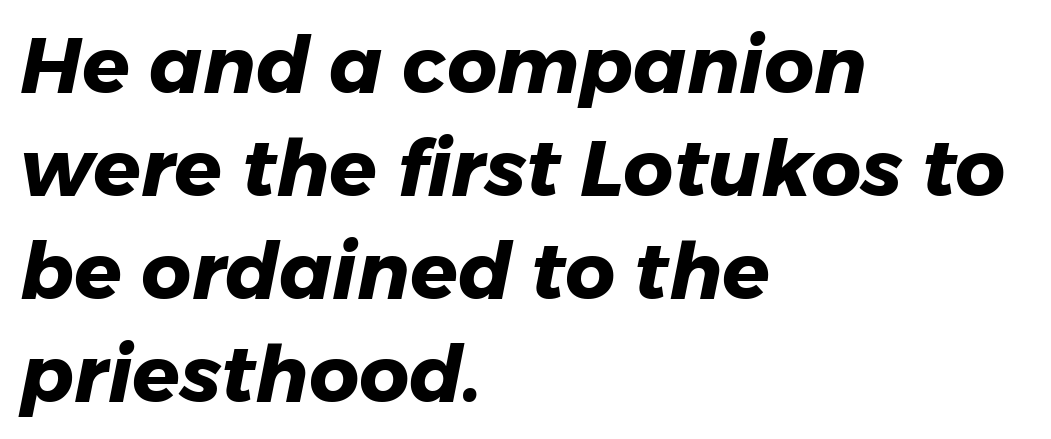
The image shows 78 px heavy sans-serif type; set left-aligned, normal line spacing (1.32x), normal letter spacing, not underlined; low stroke contrast and a medium x-height.
